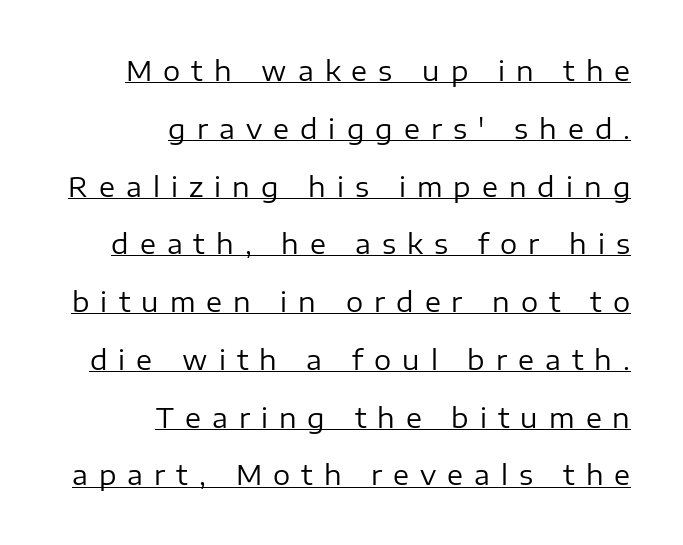
Q: Is the text bold? A: No.
Q: Is the text italic (slanted)? A: No, it is upright.
Q: Is the text underlined? A: Yes.
Q: How is the paragraph aligned? A: Right-aligned.
Q: Is the spacing between letters normal or unusually wide? A: Unusually wide.
Q: Is the spacing between lines tight, normal or loose? A: Loose.
